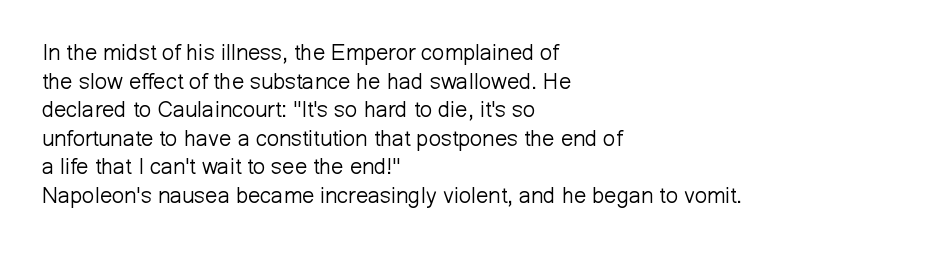
Check the space under the baseline: it is left empty. Characters follow at the spacing the type designer built in. These glyphs show unthickened strokes, regular width or finer. This is the regular roman posture of the typeface. A typesetter would call this leading conventional body-copy spacing. The compositor pushed each line to the left boundary.
